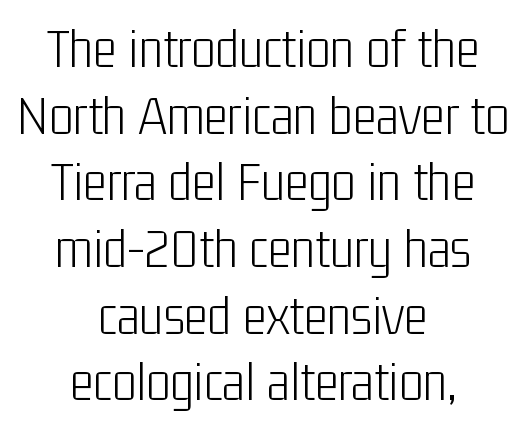
The image shows 57 px light, condensed sans-serif type, upright; set centered, line spacing 1.17x, normal letter spacing, not underlined; low stroke contrast and a medium x-height.
